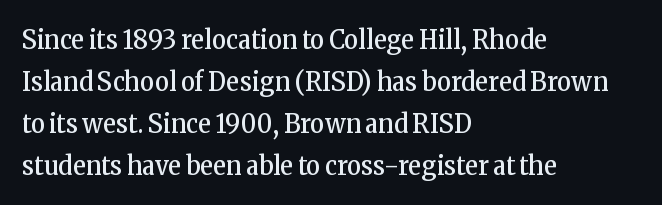
The image shows 27 px text type, upright; set left-aligned, normal line spacing (1.55x), normal letter spacing, not underlined.
